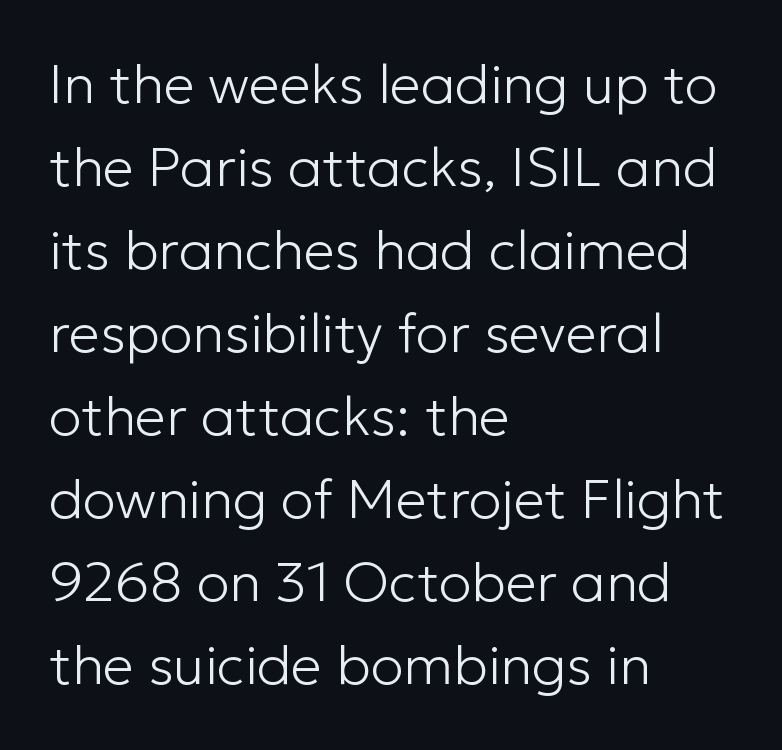
{"serif": "no", "italic": "no", "bold": "no", "weight": "light", "width": "normal", "stroke_contrast": "low", "x_height": "medium", "monospaced": "no", "underline": "no", "align": "left", "line_spacing": "normal", "line_spacing_ratio": 1.51, "letter_spacing": "normal", "letter_spacing_em": 0.0, "glyph_px": 55}
